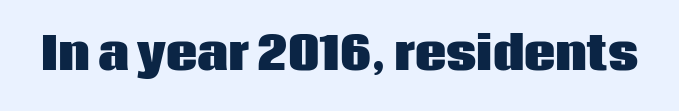
This sample has the flowing, uneven cadence of proportional lettering. Stroke terminals: plain, sans-serif. Emphasis by weight is at full strength: bold. The letters sit at their default tracking, neither squeezed nor spread.
